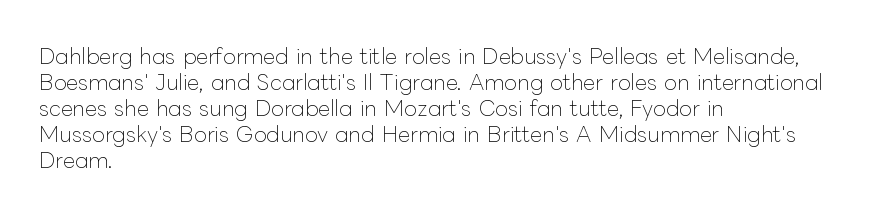
The image shows 21 px text type, upright; set left-aligned, line spacing 1.24x, normal letter spacing, not underlined.
